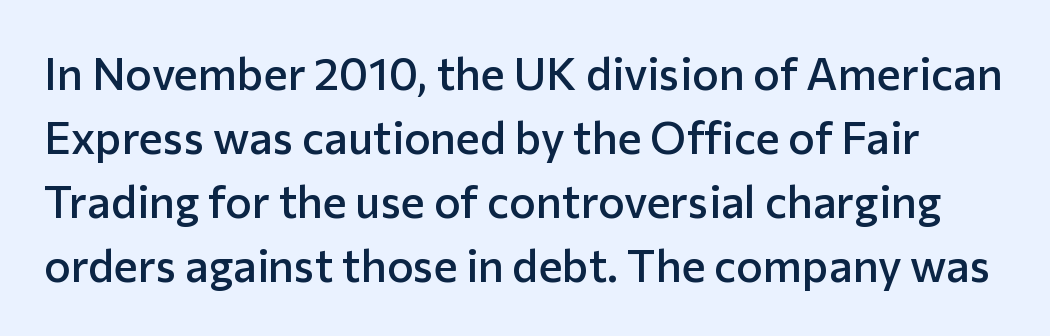
Think of a printed novel: that variable character pitch is what you see here. Notice how the stems are strictly vertical — no italics here. The strip under each line holds only bare page. The type is set solid horizontally, with unmodified tracking.
